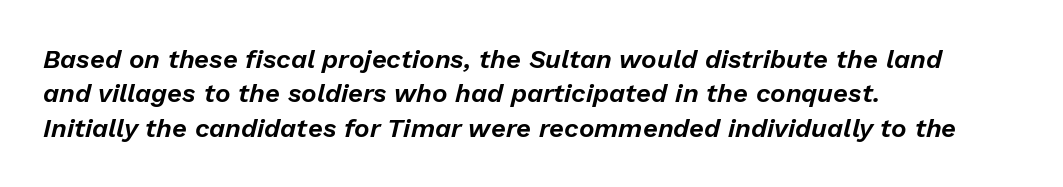
{"italic": "yes", "lean": "right", "slant_degrees": 13, "underline": "no", "align": "left", "line_spacing": "normal", "line_spacing_ratio": 1.32, "letter_spacing": "normal", "letter_spacing_em": 0.0, "glyph_px": 26}
